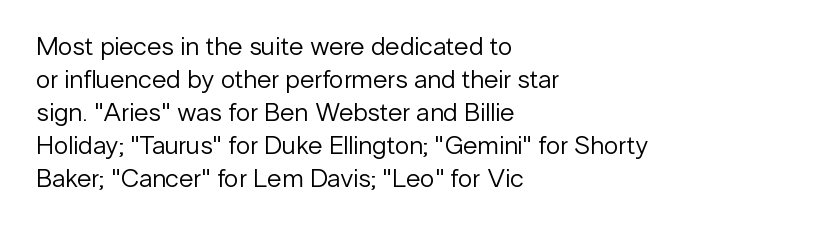
Q: Is the text bold? A: No.
Q: Is the text italic (slanted)? A: No, it is upright.
Q: Is the text underlined? A: No.
Q: How is the paragraph aligned? A: Left-aligned.
Q: Is the spacing between letters normal or unusually wide? A: Normal.
Q: Is the spacing between lines tight, normal or loose? A: Normal.
